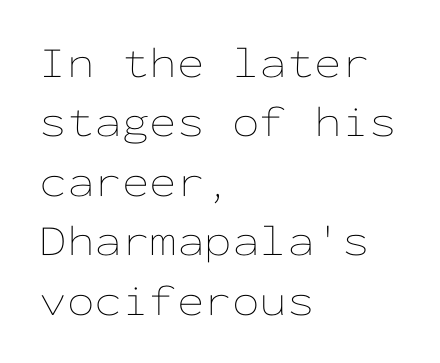
The strokes are not fattened; the text isn't bold. Line beginnings align vertically; line endings do not. Posture: upright roman. The block of text has a typical density, with ordinary space between rows. The tracking reads as untouched default to a designer's eye.
